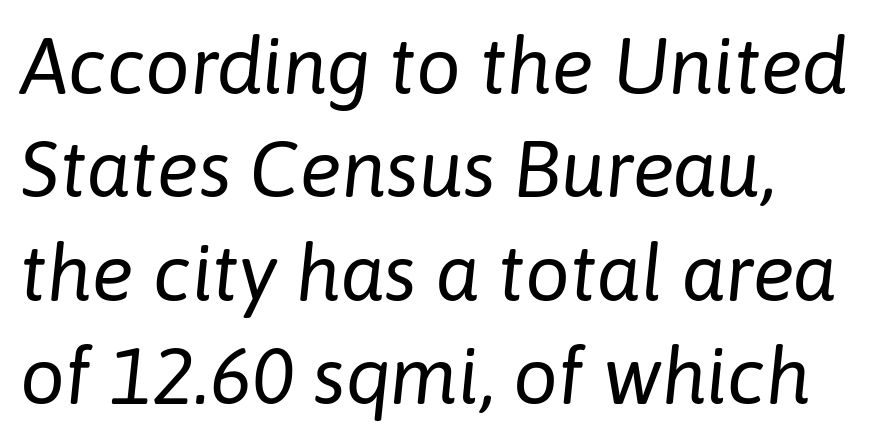
The image shows 79 px regular-weight type, italic (leaning right); set left-aligned, normal line spacing (1.31x), normal letter spacing, not underlined; low stroke contrast and a medium x-height.
